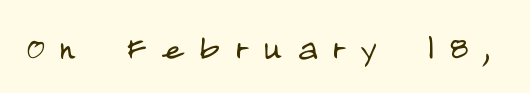
Q: Is the text bold? A: No.
Q: Is the text italic (slanted)? A: No, it is upright.
Q: Is the typeface a serif or a sans-serif typeface? A: Sans-serif.
Q: Is the text underlined? A: No.
Q: Is the spacing between letters normal or unusually wide? A: Unusually wide.
Q: Width (condensed, normal, or wide)? A: Condensed.
Q: Stroke contrast? A: Low.
Q: x-height? A: Large.
Q: Monospaced? A: No.
